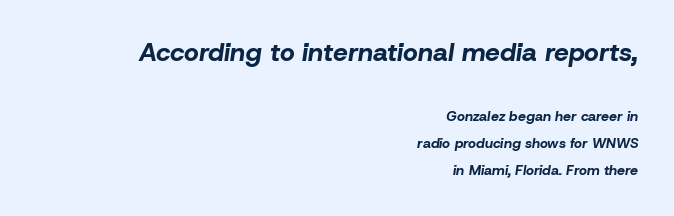
Q: Is the text bold? A: Yes.
Q: Is the text italic (slanted)? A: Yes, it leans right by about 8 degrees.
Q: Is the text underlined? A: No.
Q: How is the paragraph aligned? A: Right-aligned.
Q: Is the spacing between letters normal or unusually wide? A: Normal.
Q: Is the spacing between lines tight, normal or loose? A: Loose.
Q: Which block of text is set in a larger size, the first (top) or the second (bottom)? A: The first (top) one.
